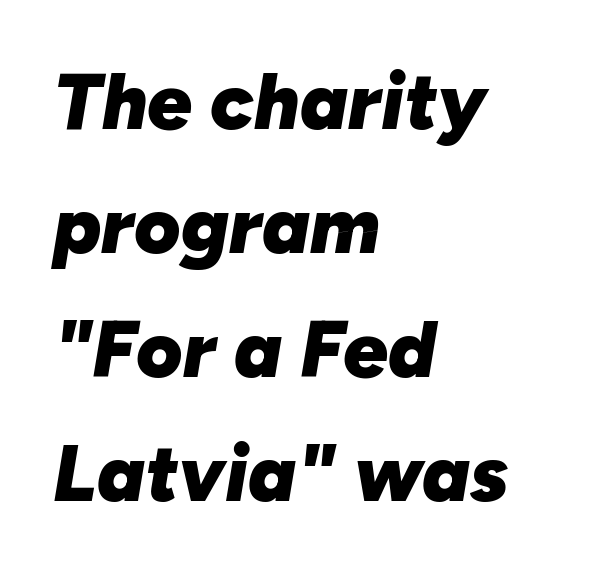
The image shows 79 px heavy type, italic (leaning right); set left-aligned, normal line spacing (1.57x), normal letter spacing, not underlined; low stroke contrast and a medium x-height.
